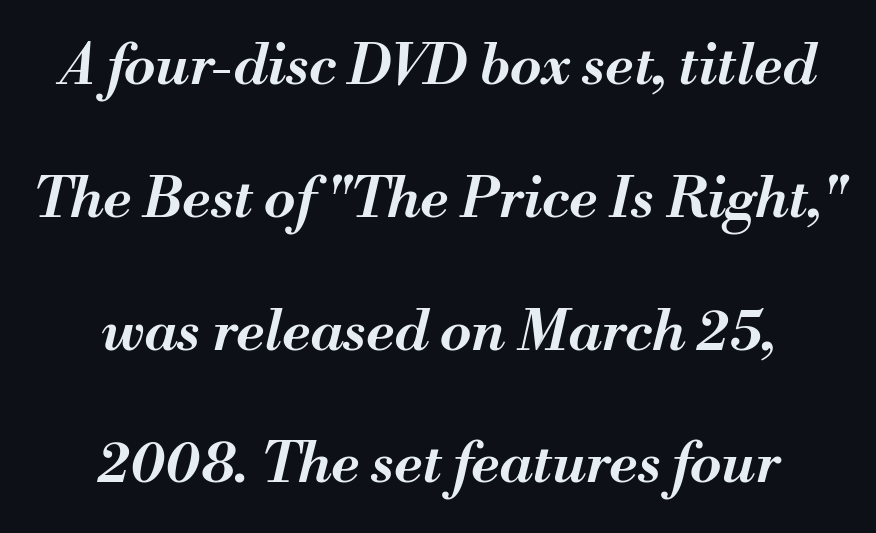
Alignment: centered. Tracking value appears to be zero — textbook default spacing. A bit beefed up — I'd call it semibold rather than bold. A typesetter would call this proportional, since set widths differ per character.
